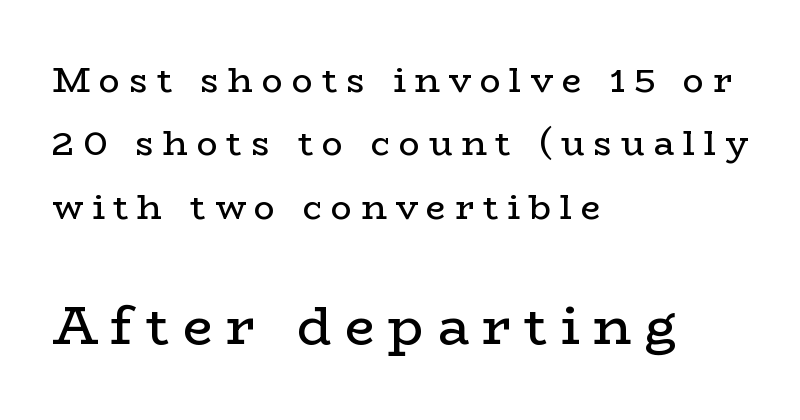
The image shows 53 px regular-weight, wide serif type, upright; set left-aligned, line spacing 1.81x, unusually wide letter spacing (+0.25 em), not underlined; the second (bottom) block is 1.51x larger; low stroke contrast and a medium x-height.
